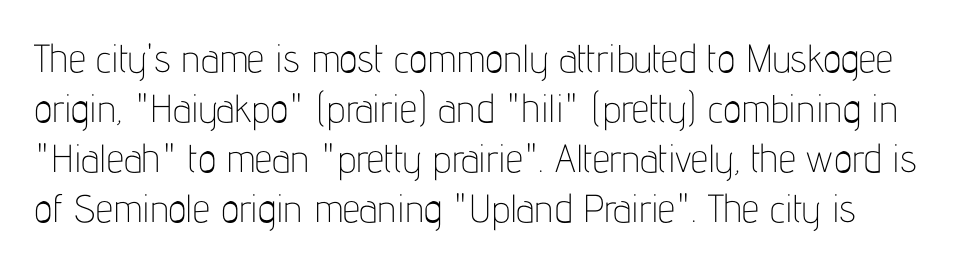
The designer left line spacing at the default. The typeface chosen for these lines omits serifs. Designer's note — italics off, roman on. Weight class: somewhere from thin through regular. Proportional: the letters do not fall into vertical columns. Nobody touched the tracking dial on this one.
